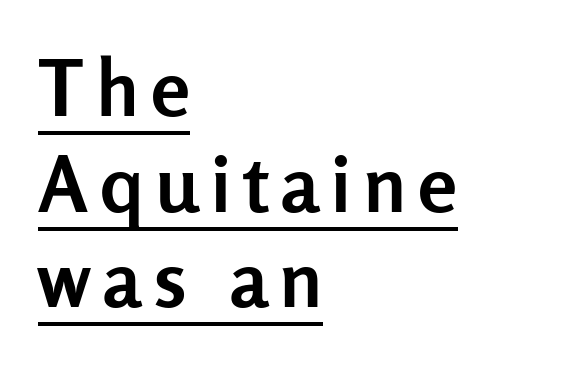
The image shows 79 px semibold sans-serif type, upright; set left-aligned, line spacing 1.21x, underlined; low stroke contrast and a medium x-height.
